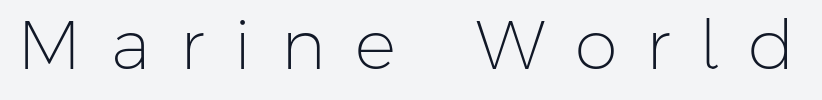
{"serif": "no", "italic": "no", "bold": "no", "weight": "light", "width": "normal", "stroke_contrast": "low", "x_height": "medium", "monospaced": "no", "underline": "no", "letter_spacing": "wide", "letter_spacing_em": 0.43, "glyph_px": 69}
